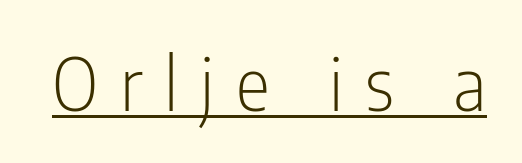
Q: Is the text bold? A: No.
Q: Is the text italic (slanted)? A: No, it is upright.
Q: Is the typeface a serif or a sans-serif typeface? A: Sans-serif.
Q: Is the text underlined? A: Yes.
Q: Is the spacing between letters normal or unusually wide? A: Unusually wide.
Q: Width (condensed, normal, or wide)? A: Condensed.
Q: Stroke contrast? A: Low.
Q: x-height? A: Medium.
Q: Monospaced? A: No.
